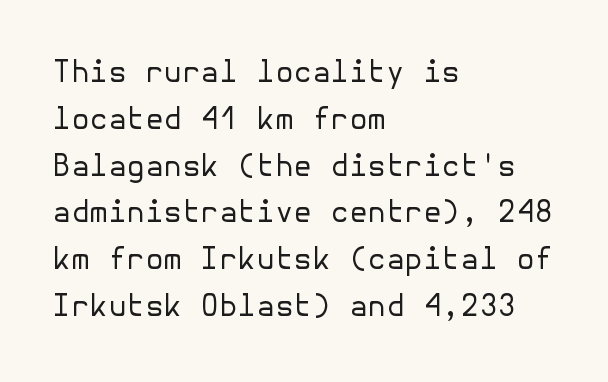
The image shows 30 px regular-weight sans-serif type, upright; set left-aligned, normal line spacing (1.56x), normal letter spacing, not underlined; low stroke contrast and a medium x-height.
